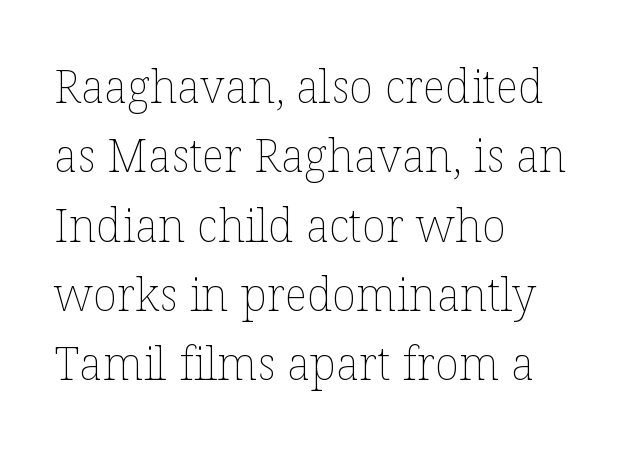
{"italic": "no", "bold": "no", "weight": "thin", "width": "normal", "stroke_contrast": "low", "x_height": "medium", "monospaced": "no", "underline": "no", "align": "left", "line_spacing": "normal", "line_spacing_ratio": 1.54, "letter_spacing": "normal", "letter_spacing_em": 0.0, "glyph_px": 45}
